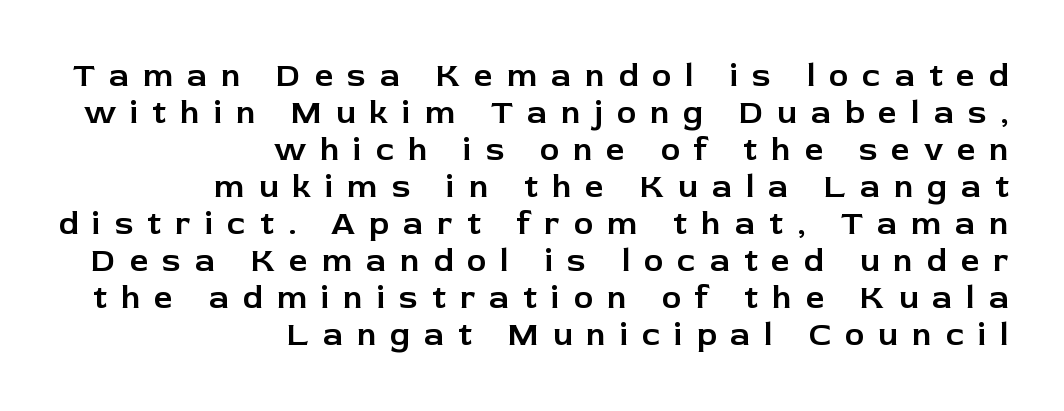
Q: Is the text italic (slanted)? A: No, it is upright.
Q: Is the typeface a serif or a sans-serif typeface? A: Sans-serif.
Q: Is the text underlined? A: No.
Q: How is the paragraph aligned? A: Right-aligned.
Q: Is the spacing between letters normal or unusually wide? A: Unusually wide.
Q: Is the spacing between lines tight, normal or loose? A: Tight.
Q: Width (condensed, normal, or wide)? A: Normal.
Q: Stroke contrast? A: Low.
Q: x-height? A: Medium.
Q: Monospaced? A: No.
